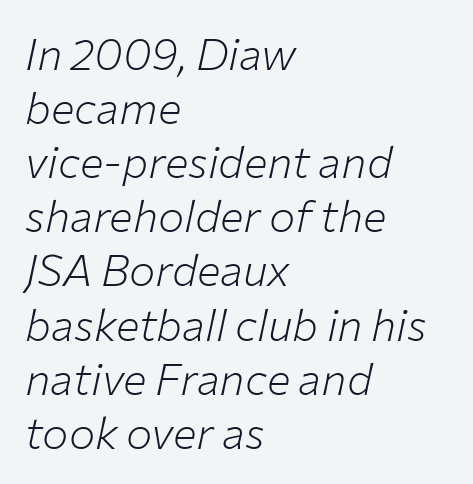
{"italic": "yes", "lean": "right", "slant_degrees": 12, "bold": "no", "weight": "light", "width": "normal", "stroke_contrast": "low", "x_height": "medium", "monospaced": "no", "underline": "no", "align": "left", "line_spacing_ratio": 1.23, "letter_spacing": "normal", "letter_spacing_em": 0.0, "glyph_px": 44}
